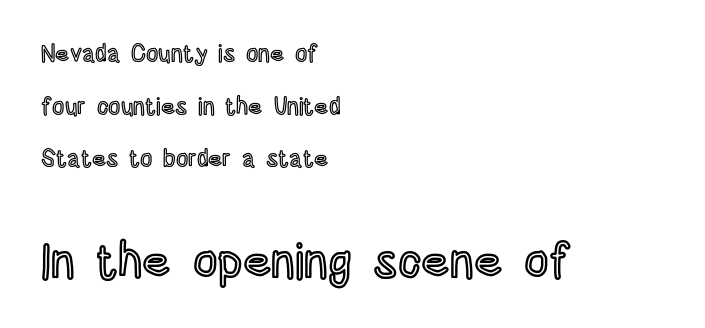
{"italic": "no", "width": "condensed", "x_height": "large", "monospaced": "no", "underline": "no", "align": "left", "line_spacing": "loose", "line_spacing_ratio": 2.19, "letter_spacing": "normal", "letter_spacing_em": 0.0, "larger_block": "second", "size_ratio": 2.0, "glyph_px": 48}
